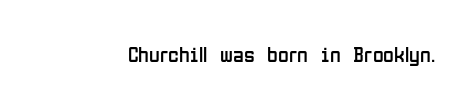
Q: Is the text bold? A: No.
Q: Is the text italic (slanted)? A: No, it is upright.
Q: Is the text underlined? A: No.
Q: Is the spacing between letters normal or unusually wide? A: Normal.
